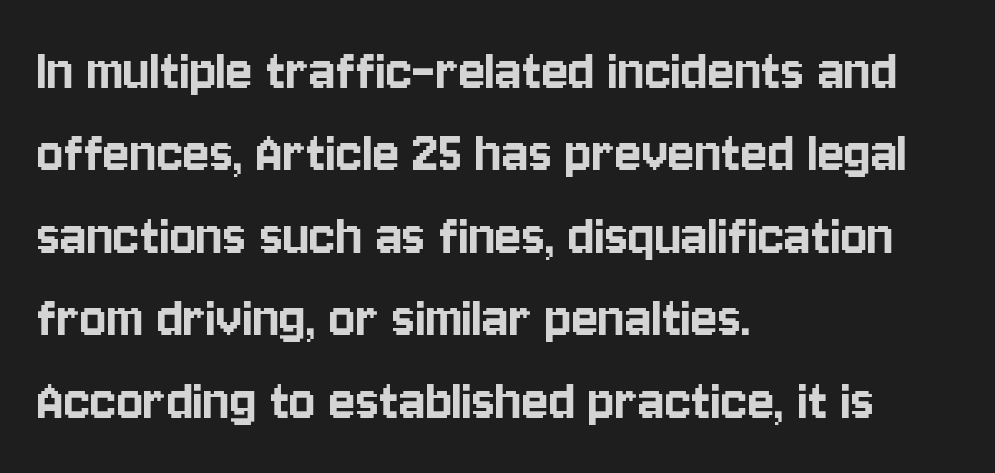
{"serif": "no", "italic": "no", "width": "condensed", "stroke_contrast": "low", "x_height": "large", "monospaced": "no", "underline": "no", "align": "left", "line_spacing": "normal", "line_spacing_ratio": 1.33, "letter_spacing": "normal", "letter_spacing_em": 0.0, "glyph_px": 62}
